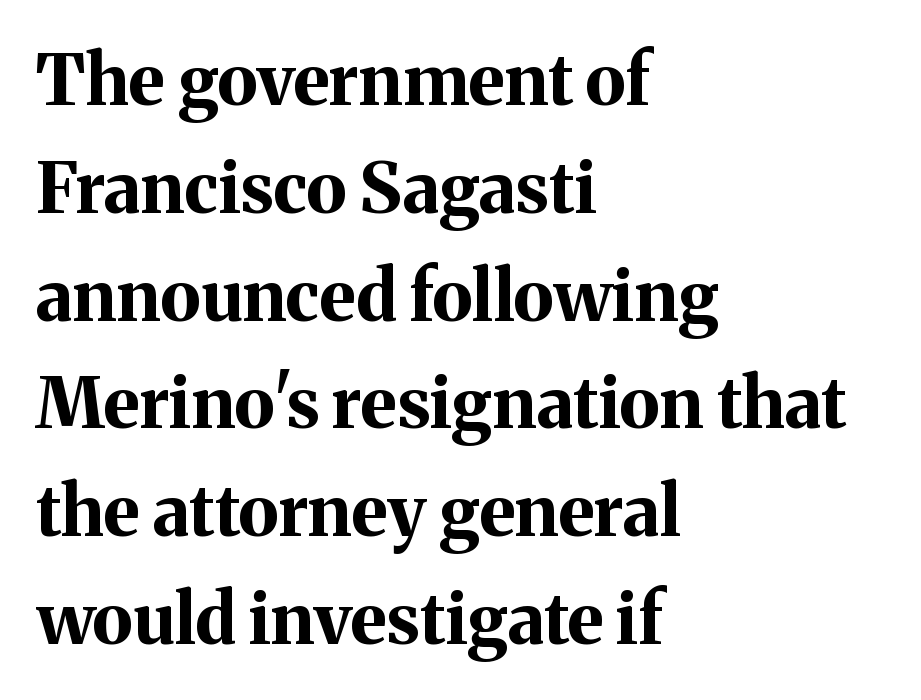
The image shows 70 px bold serif type, upright; set left-aligned, normal line spacing (1.54x), normal letter spacing, not underlined; medium stroke contrast and a medium x-height.
